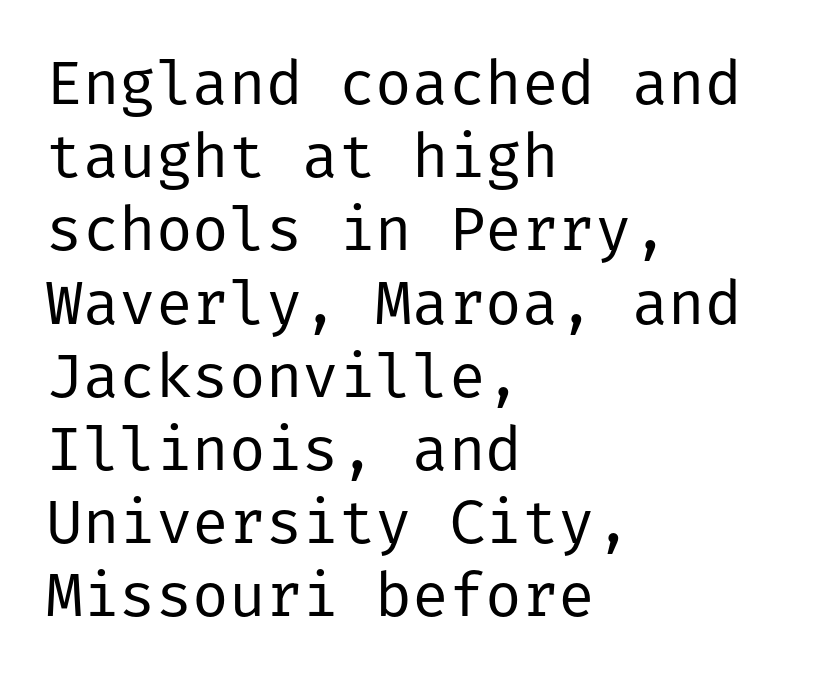
Inter-character spacing is left at the font's built-in metrics. Compared with a typical body face, this is equally light or lighter still. The area under the type is left untouched. Type style note: lacks serifs. Caption: multi-line text, flush left, ragged right. Do the letters lean? They stand straight.
